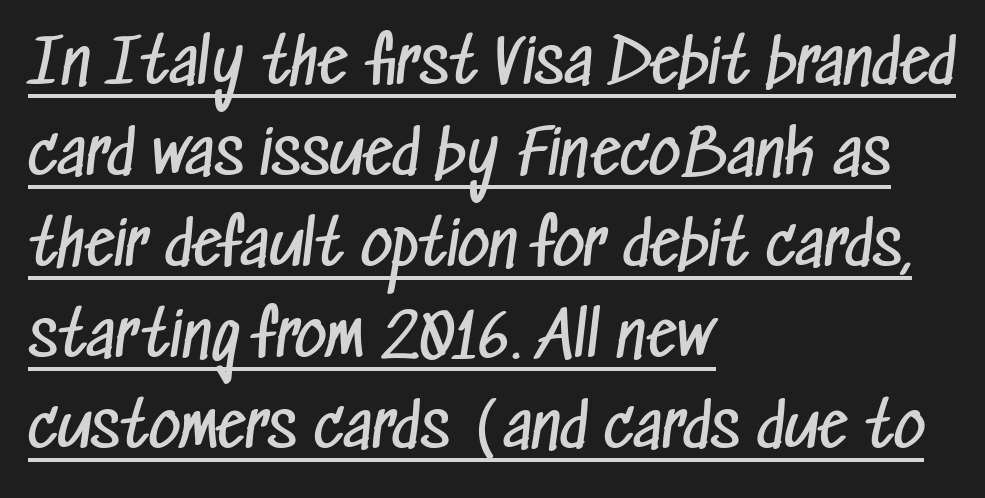
The image shows 61 px regular-weight, condensed sans-serif type; set left-aligned, normal line spacing (1.49x), normal letter spacing, underlined; low stroke contrast and a medium x-height.
